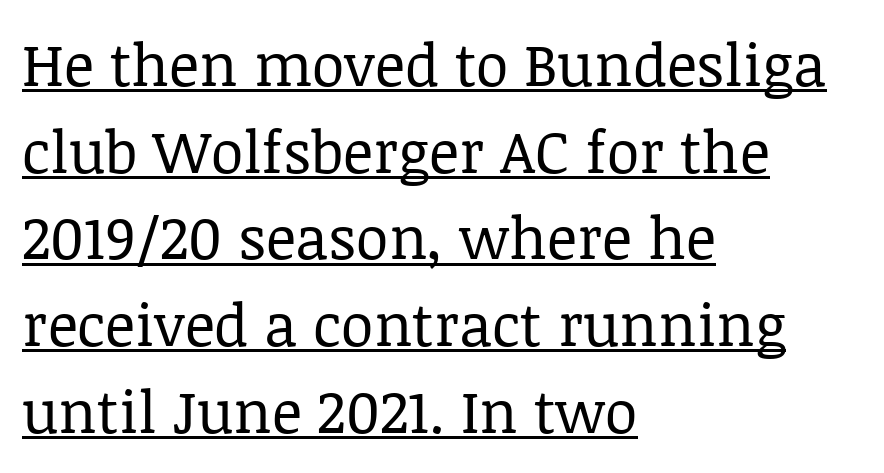
This is the regular roman posture of the typeface. Leading: standard. Spacing verdict: proportional, widths tailored to each character. No heavy texture on the line: the type isn't bold.
